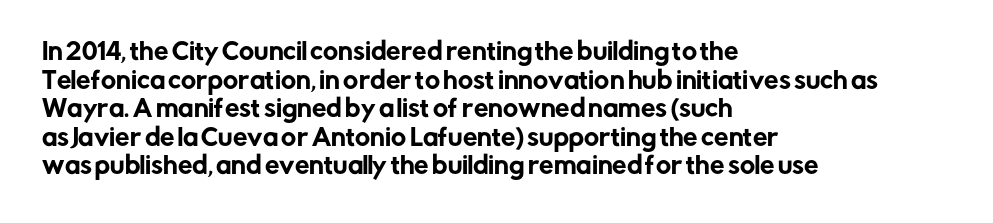
The image shows 23 px text type, upright; set left-aligned, line spacing 1.24x, normal letter spacing, not underlined.
